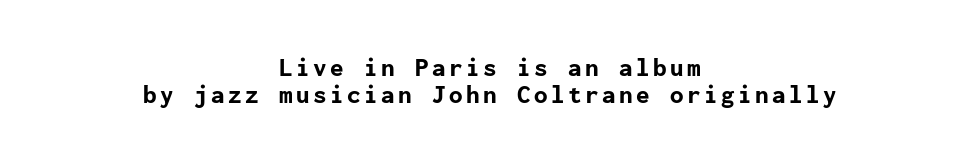
{"italic": "no", "bold": "yes", "underline": "no", "align": "center", "line_spacing": "tight", "line_spacing_ratio": 1.0, "glyph_px": 27}
